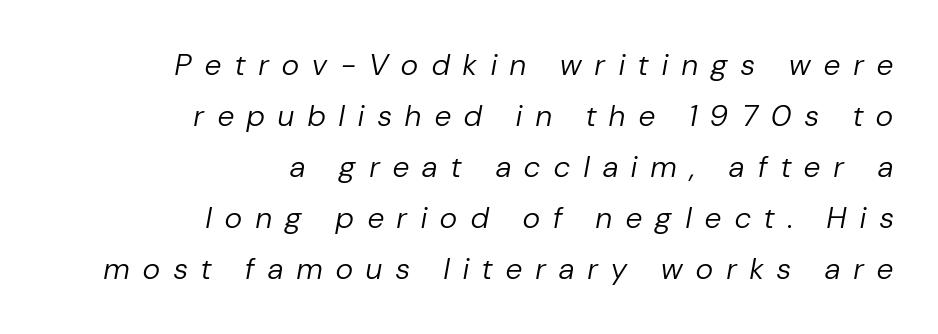
{"italic": "yes", "lean": "right", "slant_degrees": 10, "bold": "no", "weight": "regular", "width": "normal", "stroke_contrast": "low", "x_height": "medium", "monospaced": "no", "underline": "no", "align": "right", "line_spacing": "normal", "line_spacing_ratio": 1.7, "letter_spacing": "wide", "letter_spacing_em": 0.46, "glyph_px": 30}
